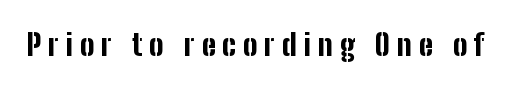
The image shows 30 px bold, condensed sans-serif type, upright; set unusually wide letter spacing (+0.23 em), not underlined; low stroke contrast and a medium x-height.
